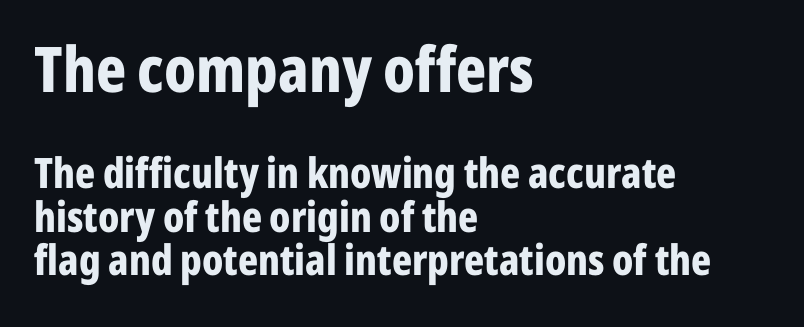
The lettering holds an erect, upright posture throughout. Typesetter's note — upper block bumped up in size, lower block left smaller. The tracking reads as untouched default to a designer's eye. The glyphs in this specimen are sans serif. Spacing verdict: proportional, widths tailored to each character. If you drew a ruler down the left edge, every line would touch it.
